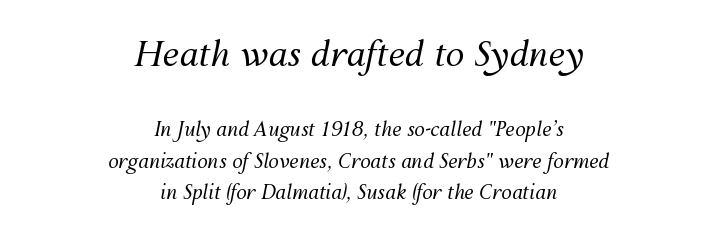
The image shows 34 px regular-weight type, italic (leaning right); set centered, normal line spacing (1.67x), normal letter spacing, not underlined; the first (top) block is 1.79x larger; medium stroke contrast and a medium x-height.
